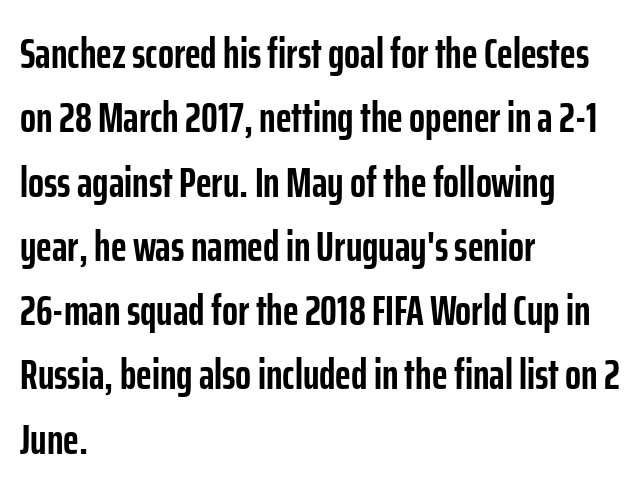
{"serif": "no", "italic": "no", "bold": "yes", "weight": "semibold", "width": "condensed", "stroke_contrast": "low", "x_height": "medium", "monospaced": "no", "underline": "no", "align": "left", "line_spacing": "normal", "line_spacing_ratio": 1.53, "letter_spacing": "normal", "letter_spacing_em": 0.0, "glyph_px": 42}
